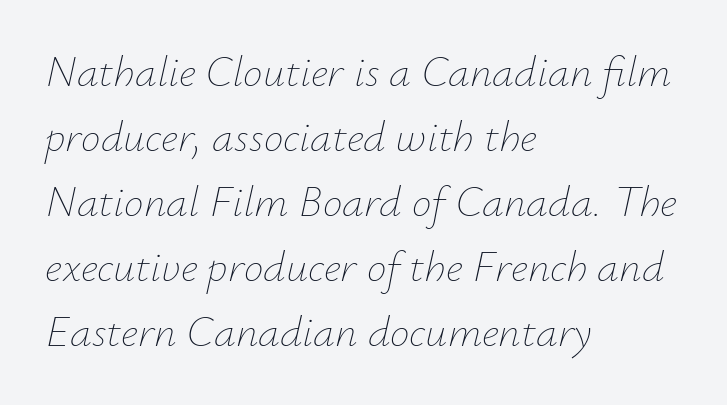
Q: Is the text bold? A: No.
Q: Is the text italic (slanted)? A: Yes, it leans right by about 12 degrees.
Q: Is the text underlined? A: No.
Q: How is the paragraph aligned? A: Left-aligned.
Q: Is the spacing between letters normal or unusually wide? A: Normal.
Q: Is the spacing between lines tight, normal or loose? A: Normal.
Q: Width (condensed, normal, or wide)? A: Normal.
Q: Stroke contrast? A: Low.
Q: x-height? A: Small.
Q: Monospaced? A: No.
